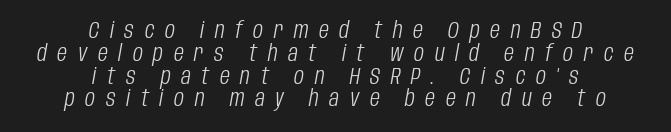
{"italic": "yes", "lean": "right", "slant_degrees": 10, "bold": "no", "underline": "no", "align": "center", "line_spacing": "tight", "line_spacing_ratio": 0.99, "letter_spacing": "wide", "letter_spacing_em": 0.46, "glyph_px": 23}
